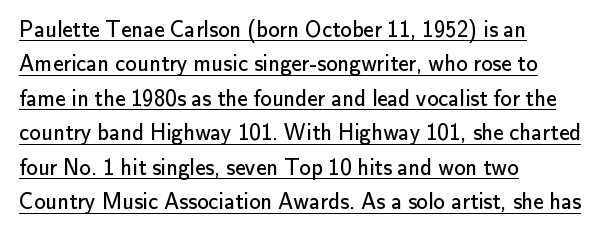
The lines are quadded left. The passage shown is not bold in any degree. Is there any slant? The stems are plumb. The face used here appears with an underline applied.
